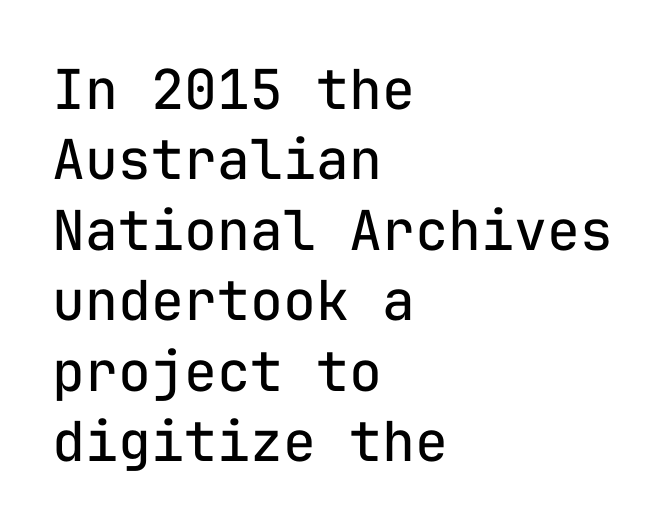
{"serif": "no", "italic": "no", "bold": "no", "weight": "regular", "width": "normal", "stroke_contrast": "low", "x_height": "medium", "monospaced": "yes", "underline": "no", "align": "left", "line_spacing": "normal", "line_spacing_ratio": 1.28, "letter_spacing": "normal", "letter_spacing_em": 0.0, "glyph_px": 55}
